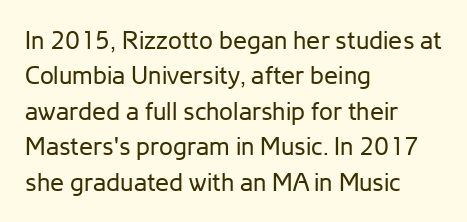
Q: Is the text bold? A: No.
Q: Is the text italic (slanted)? A: No, it is upright.
Q: Is the text underlined? A: No.
Q: How is the paragraph aligned? A: Left-aligned.
Q: Is the spacing between letters normal or unusually wide? A: Normal.
Q: Is the spacing between lines tight, normal or loose? A: Normal.
